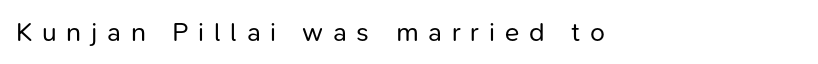
{"italic": "no", "bold": "no", "underline": "no", "align": "left", "letter_spacing": "wide", "letter_spacing_em": 0.36, "glyph_px": 27}
